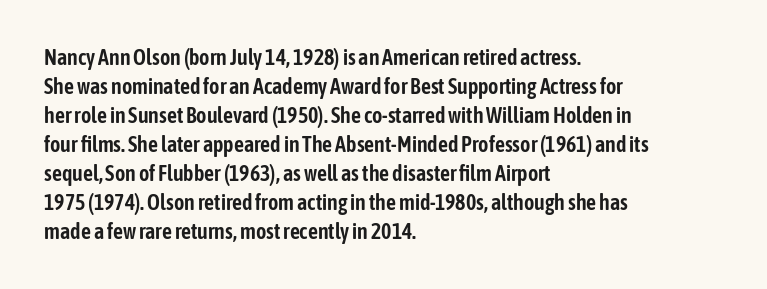
{"italic": "no", "underline": "no", "align": "left", "line_spacing": "normal", "line_spacing_ratio": 1.32, "letter_spacing": "normal", "letter_spacing_em": 0.0, "glyph_px": 22}
